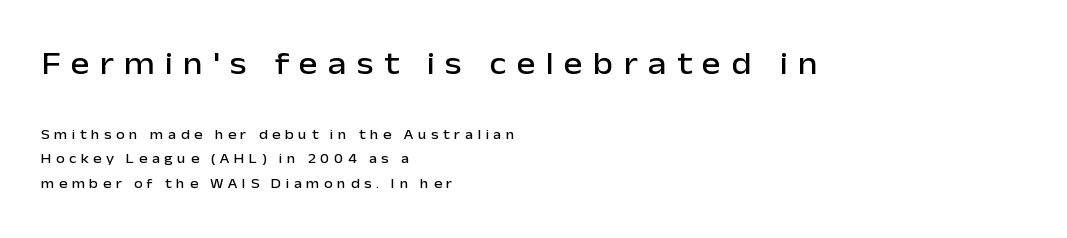
The glyphs in this specimen are sans serif. The rendering inserts visible extra space after every character. If you drew a ruler down the left edge, every line would touch it. This rendering features lettering with no underline.
